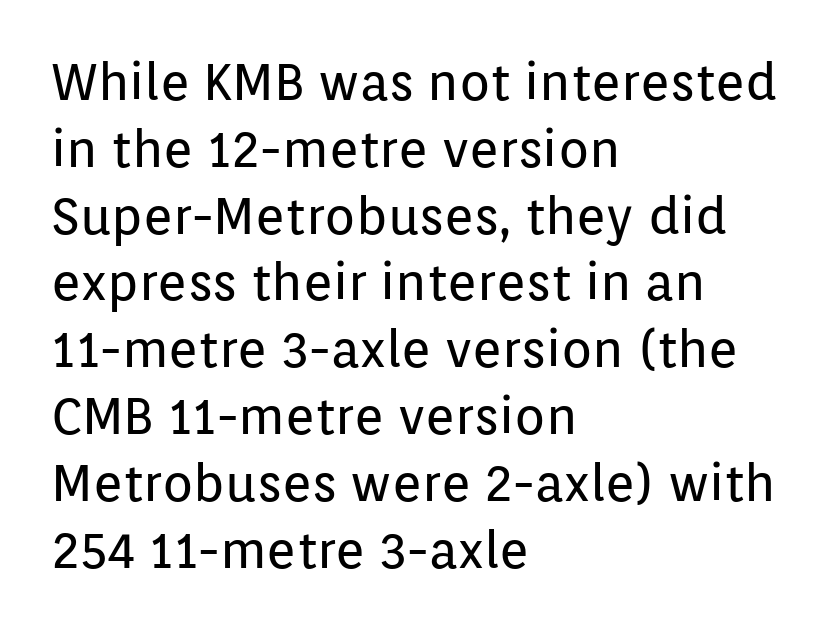
{"serif": "no", "italic": "no", "bold": "no", "weight": "regular", "width": "normal", "stroke_contrast": "low", "x_height": "medium", "monospaced": "no", "underline": "no", "align": "left", "line_spacing": "normal", "line_spacing_ratio": 1.31, "letter_spacing": "normal", "letter_spacing_em": 0.0, "glyph_px": 51}
